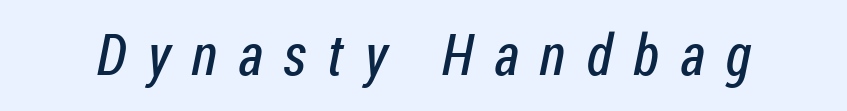
Q: Is the text bold? A: No.
Q: Is the typeface a serif or a sans-serif typeface? A: Sans-serif.
Q: Is the text underlined? A: No.
Q: Is the spacing between letters normal or unusually wide? A: Unusually wide.
Q: Width (condensed, normal, or wide)? A: Condensed.
Q: Stroke contrast? A: Low.
Q: x-height? A: Medium.
Q: Monospaced? A: No.
